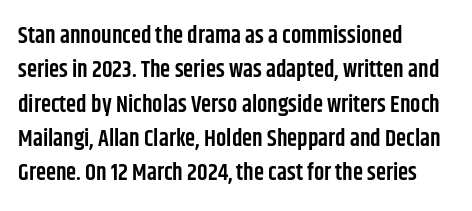
The image shows 23 px text type, upright; set left-aligned, normal line spacing (1.49x), normal letter spacing, not underlined.
